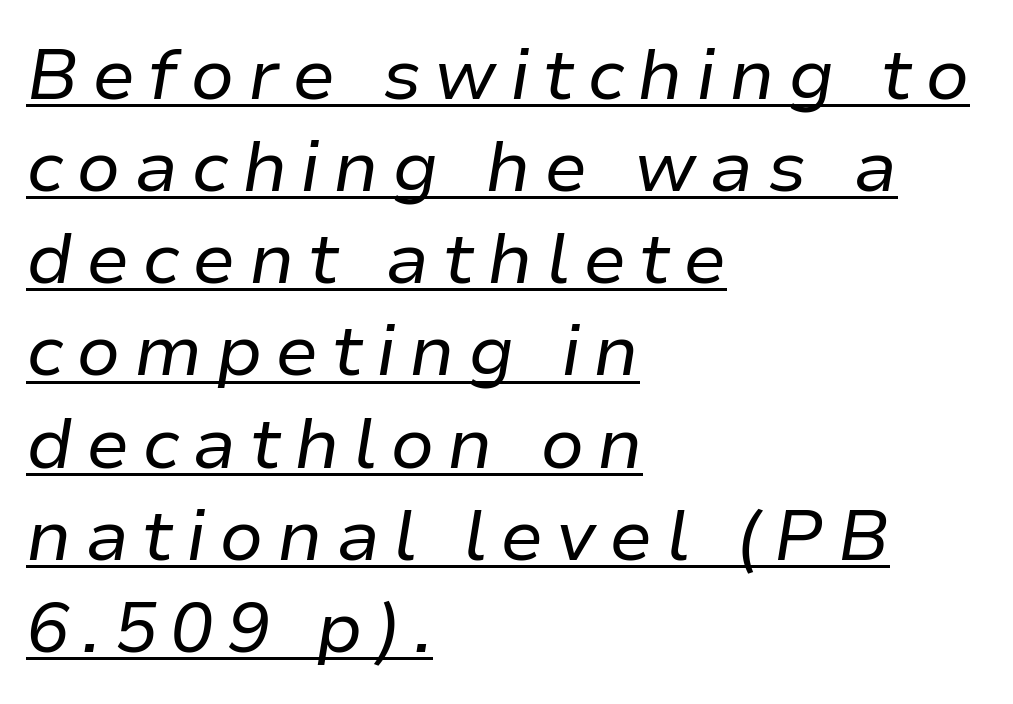
{"italic": "yes", "lean": "right", "slant_degrees": 9, "bold": "no", "weight": "regular", "width": "normal", "stroke_contrast": "low", "x_height": "medium", "monospaced": "no", "underline": "yes", "align": "left", "line_spacing": "normal", "line_spacing_ratio": 1.28, "glyph_px": 72}
